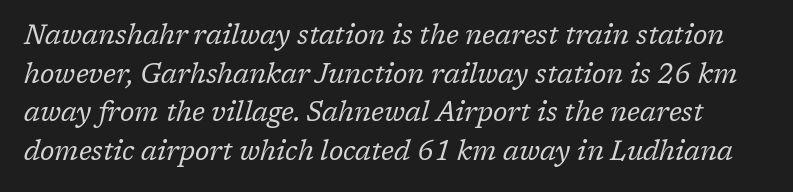
Q: Is the text bold? A: No.
Q: Is the text italic (slanted)? A: Yes, it leans right by about 17 degrees.
Q: Is the text underlined? A: No.
Q: Is the spacing between letters normal or unusually wide? A: Normal.
Q: Is the spacing between lines tight, normal or loose? A: Normal.
